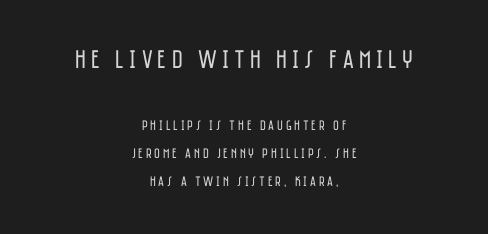
This is roman type, the default non-slanted kind. Characters follow at a spacing far wider than the type designer built in. Weight: not bold — regular or lighter. Casual observation: everything's sitting right in the middle. Whoever set this made the first block the dominant, larger element. Has an underline been added? It has not.
